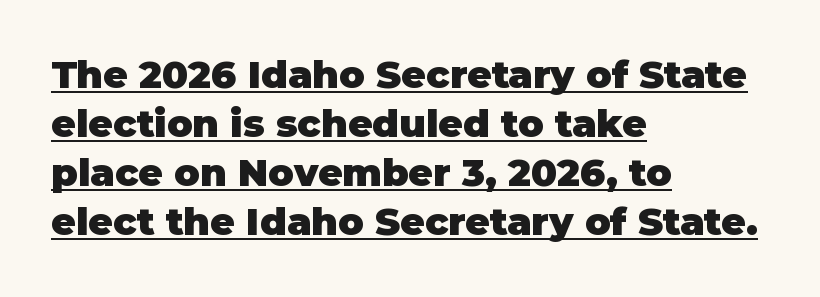
Q: Is the text bold? A: Yes.
Q: Is the text italic (slanted)? A: No, it is upright.
Q: Is the typeface a serif or a sans-serif typeface? A: Sans-serif.
Q: Is the text underlined? A: Yes.
Q: How is the paragraph aligned? A: Left-aligned.
Q: Is the spacing between letters normal or unusually wide? A: Normal.
Q: Is the spacing between lines tight, normal or loose? A: Normal.
Q: Width (condensed, normal, or wide)? A: Normal.
Q: Stroke contrast? A: Low.
Q: x-height? A: Large.
Q: Monospaced? A: No.
